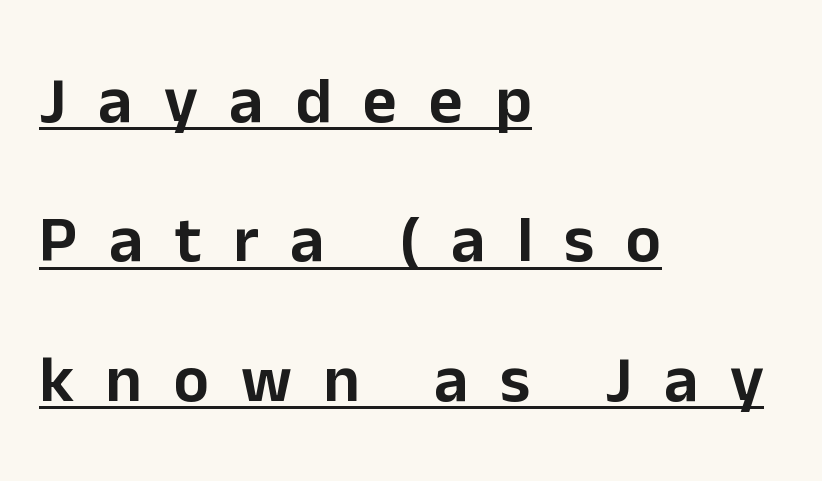
The image shows 66 px sans-serif type, upright; set left-aligned, loose line spacing (2.11x), unusually wide letter spacing (+0.48 em), underlined; low stroke contrast and a medium x-height.
